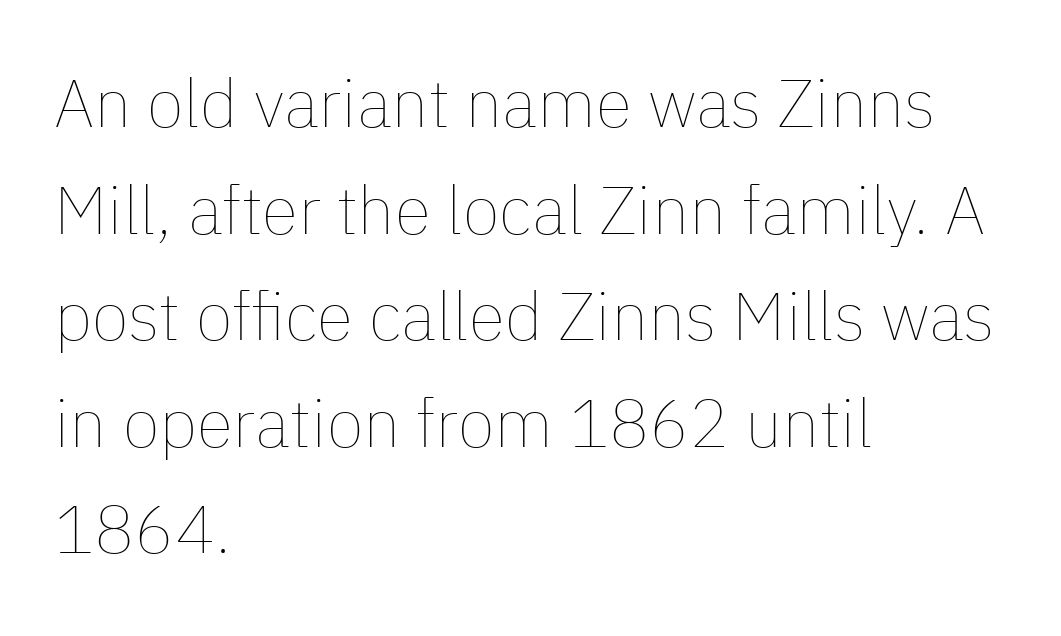
Q: Is the text bold? A: No.
Q: Is the text italic (slanted)? A: No, it is upright.
Q: Is the text underlined? A: No.
Q: How is the paragraph aligned? A: Left-aligned.
Q: Is the spacing between letters normal or unusually wide? A: Normal.
Q: Is the spacing between lines tight, normal or loose? A: Normal.
Q: Width (condensed, normal, or wide)? A: Normal.
Q: Stroke contrast? A: Low.
Q: x-height? A: Medium.
Q: Monospaced? A: No.
